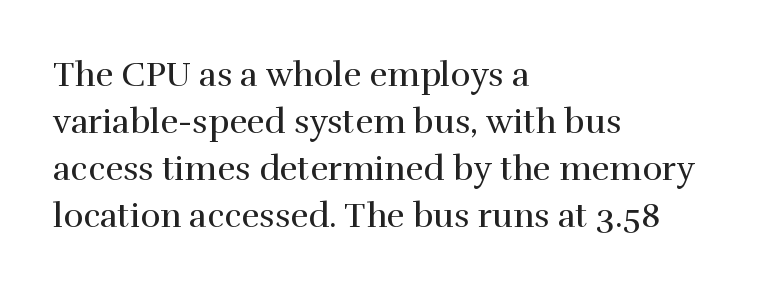
One-word summary of the alignment: left. There is no visible air inserted between adjacent glyphs. Just letters on the line, the space beneath them empty. The typesetting does not lean heavy: it is not bold.
